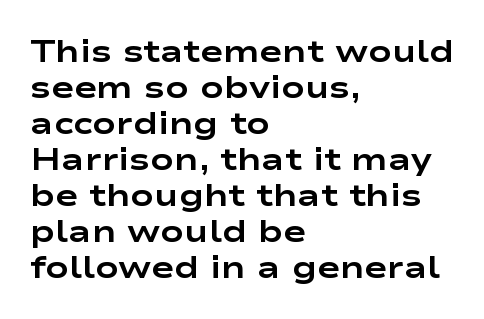
One-word summary of the alignment: left. Unlike a traditional serif, this face leaves its strokes unadorned. Standard letterfit; no display-style spreading of the glyphs. If you drew a line through each stem, it would be perfectly vertical. Weight: bold.
